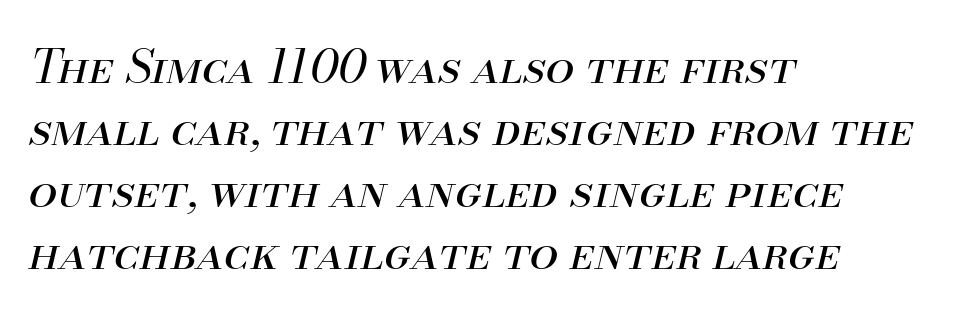
Only glyphs here, with clear space below each row. This block has exactly the height ordinary leading produces. The face used here is rendered with its standard letterfit. Character widths vary here, with narrow letters taking less room than wide ones.
